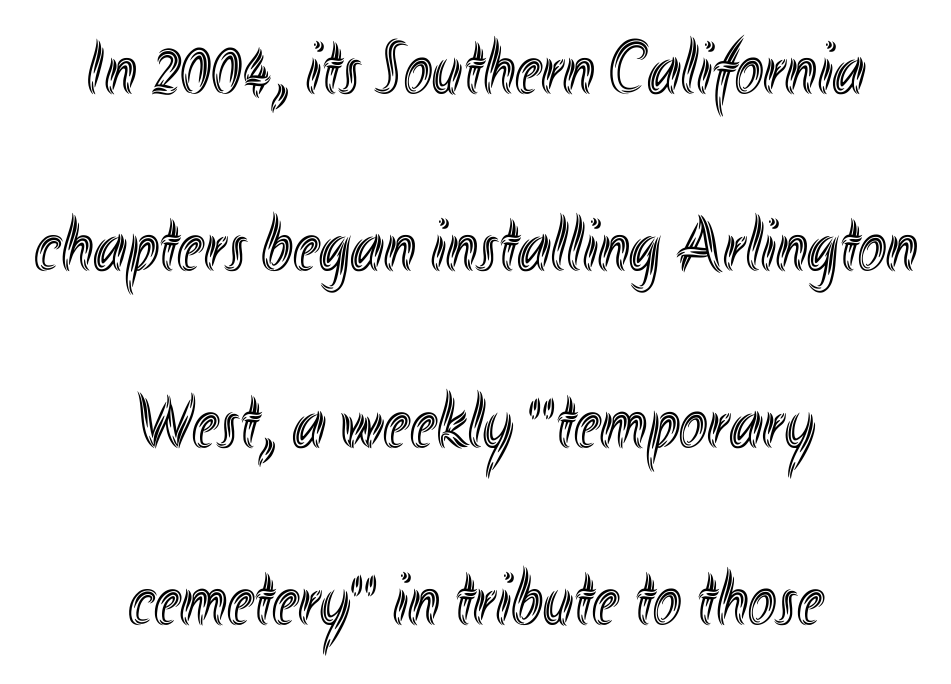
The face used here is rendered with its standard letterfit. Which margin do the lines hug? Neither — every line sits in the middle. This sample has the flowing, uneven cadence of proportional lettering. Successive baselines arrive slowly, with a big drop between each. The baseline area is clear.
